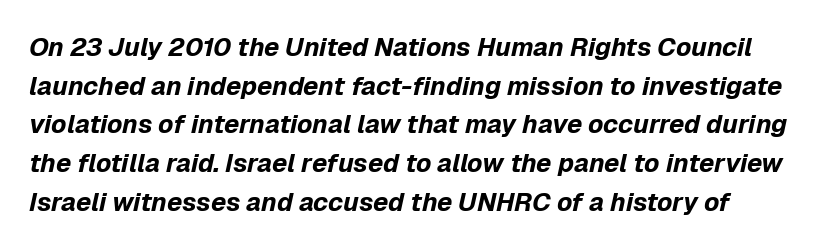
Q: Is the text bold? A: Yes.
Q: Is the text italic (slanted)? A: Yes, it leans right by about 12 degrees.
Q: Is the text underlined? A: No.
Q: Is the spacing between letters normal or unusually wide? A: Normal.
Q: Is the spacing between lines tight, normal or loose? A: Normal.
